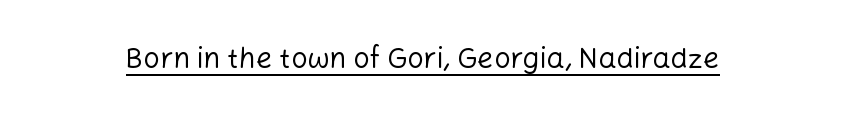
{"serif": "no", "italic": "no", "bold": "no", "weight": "regular", "width": "normal", "stroke_contrast": "low", "x_height": "medium", "monospaced": "no", "underline": "yes", "letter_spacing": "normal", "letter_spacing_em": 0.0, "glyph_px": 29}
